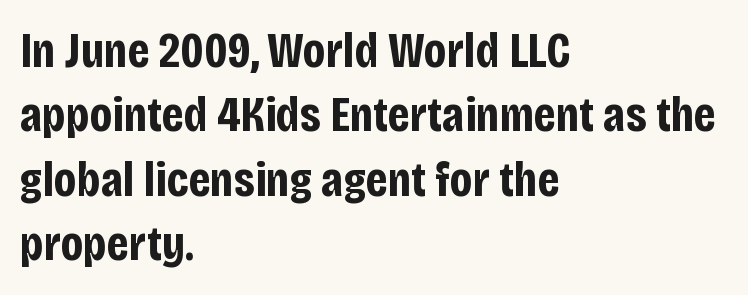
Q: Is the text bold? A: Yes.
Q: Is the text italic (slanted)? A: No, it is upright.
Q: Is the typeface a serif or a sans-serif typeface? A: Sans-serif.
Q: Is the text underlined? A: No.
Q: How is the paragraph aligned? A: Left-aligned.
Q: Is the spacing between letters normal or unusually wide? A: Normal.
Q: Is the spacing between lines tight, normal or loose? A: Normal.
Q: Width (condensed, normal, or wide)? A: Condensed.
Q: Stroke contrast? A: Low.
Q: x-height? A: Large.
Q: Monospaced? A: No.
